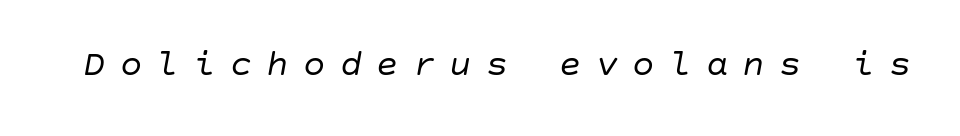
{"italic": "yes", "lean": "right", "slant_degrees": 10, "bold": "no", "weight": "regular", "width": "normal", "stroke_contrast": "low", "x_height": "large", "underline": "no", "letter_spacing": "wide", "letter_spacing_em": 0.39, "glyph_px": 37}
